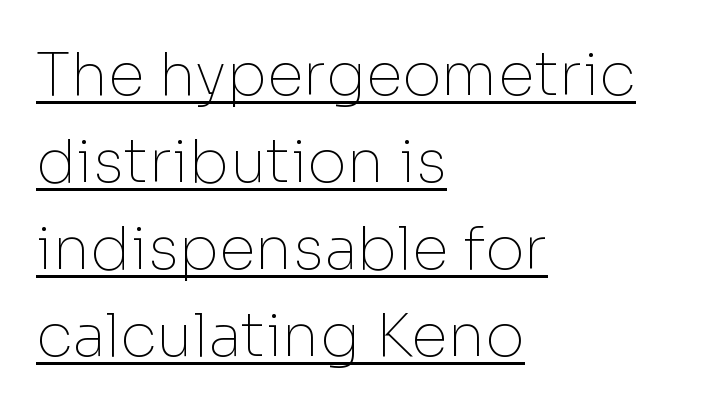
{"serif": "no", "italic": "no", "bold": "no", "weight": "thin", "width": "normal", "stroke_contrast": "low", "x_height": "medium", "monospaced": "no", "underline": "yes", "align": "left", "line_spacing": "normal", "line_spacing_ratio": 1.45, "letter_spacing": "normal", "letter_spacing_em": 0.0, "glyph_px": 60}
